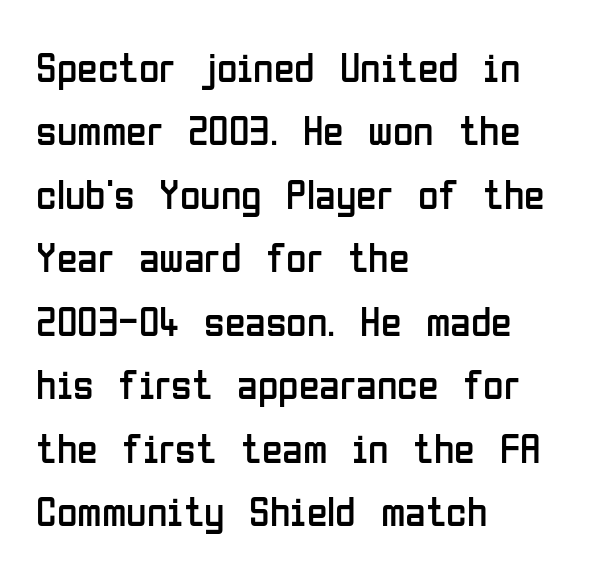
The image shows 42 px regular-weight, condensed sans-serif type, upright; set left-aligned, normal line spacing (1.51x), normal letter spacing, not underlined; low stroke contrast and a medium x-height.
